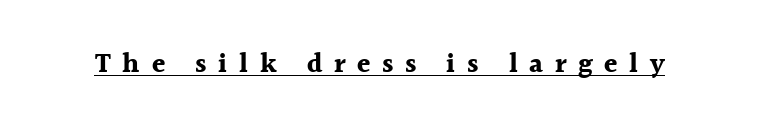
The image shows 27 px bold type, upright; set unusually wide letter spacing (+0.43 em), underlined.
